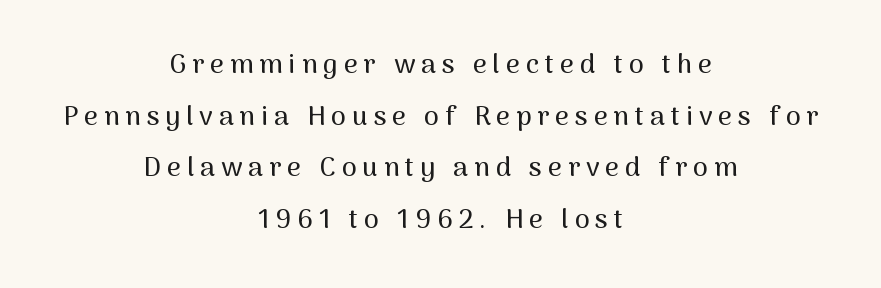
The type sits square on the baseline with zero lean. The string is rendered with underlining switched off. The passage is arranged like a title page — every line centered. Does the leading feel generous? Absolutely, it's lavish. The rendering inserts visible extra space after every character.
